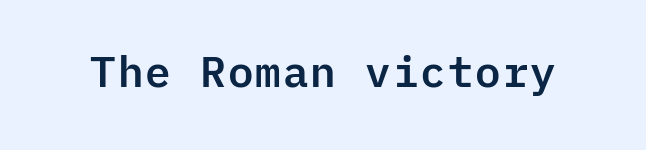
{"serif": "no", "italic": "no", "width": "normal", "stroke_contrast": "low", "x_height": "medium", "monospaced": "yes", "underline": "no", "letter_spacing": "normal", "letter_spacing_em": 0.0, "glyph_px": 43}
